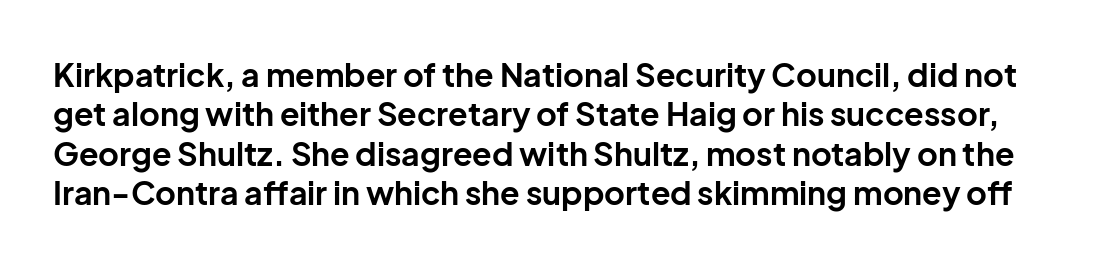
The image shows 32 px bold sans-serif type, upright; set line spacing 1.23x, normal letter spacing, not underlined; low stroke contrast and a medium x-height.
